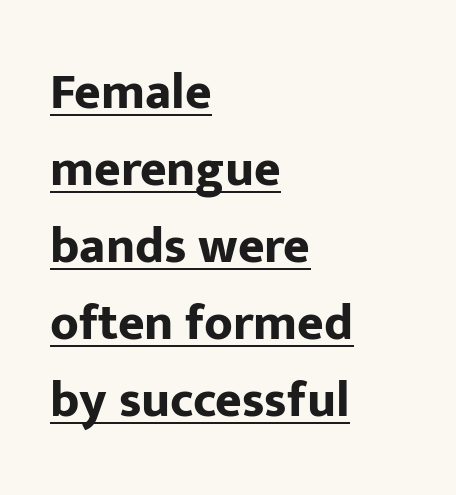
{"serif": "no", "italic": "no", "bold": "yes", "weight": "bold", "width": "normal", "stroke_contrast": "low", "x_height": "medium", "monospaced": "no", "underline": "yes", "align": "left", "line_spacing": "normal", "line_spacing_ratio": 1.51, "letter_spacing": "normal", "letter_spacing_em": 0.0, "glyph_px": 51}
